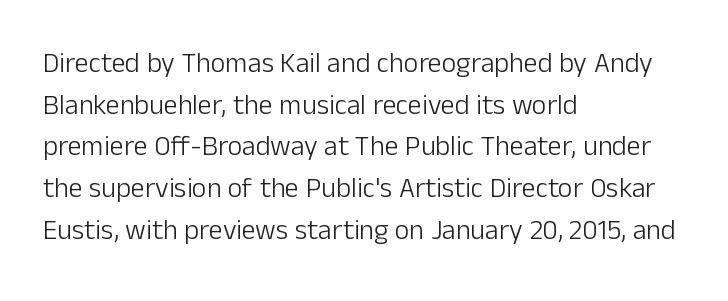
The image shows 28 px light sans-serif type, upright; set left-aligned, normal line spacing (1.49x), normal letter spacing, not underlined; low stroke contrast and a medium x-height.
